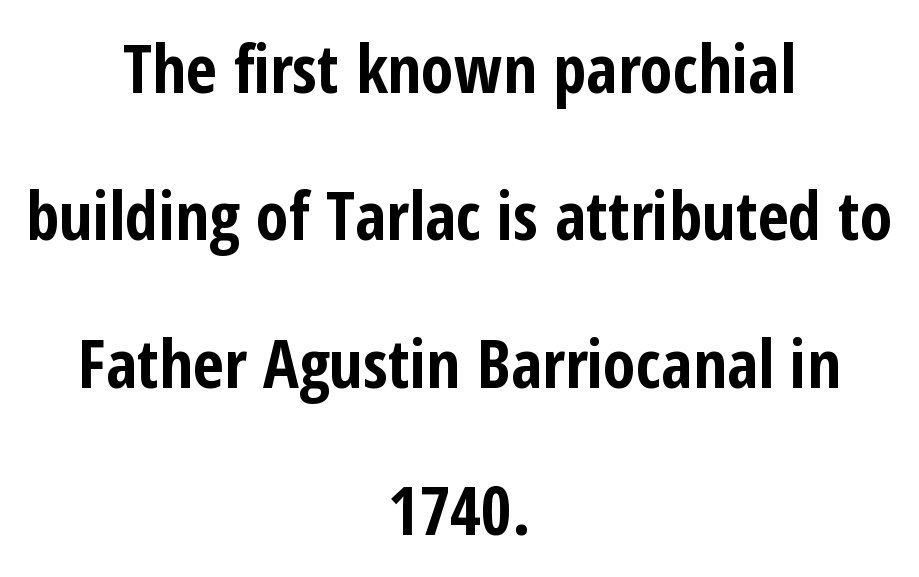
The image shows 67 px bold, condensed sans-serif type, upright; set centered, loose line spacing (2.2x), normal letter spacing, not underlined; low stroke contrast and a medium x-height.
